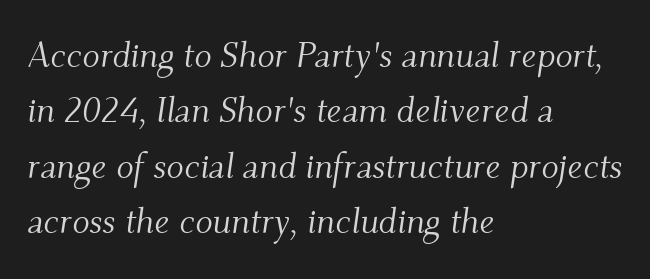
The image shows 36 px light serif type, italic (leaning right); set left-aligned, normal line spacing (1.54x), normal letter spacing, not underlined; medium stroke contrast and a small x-height.
